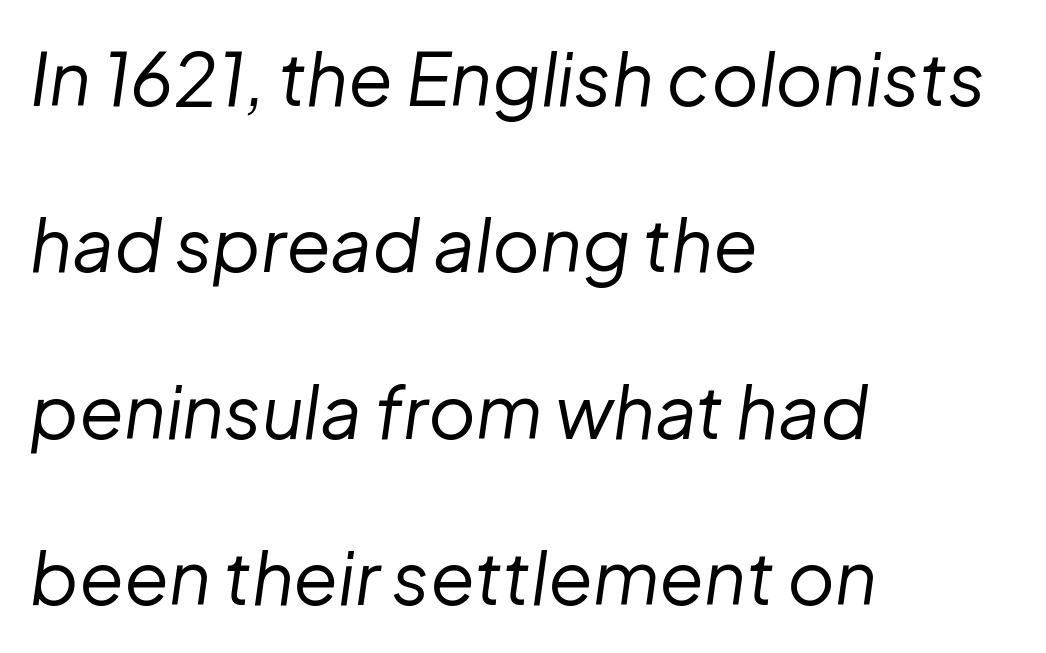
The image shows 73 px regular-weight type, italic (leaning right); set left-aligned, loose line spacing (2.28x), normal letter spacing, not underlined; low stroke contrast and a medium x-height.
